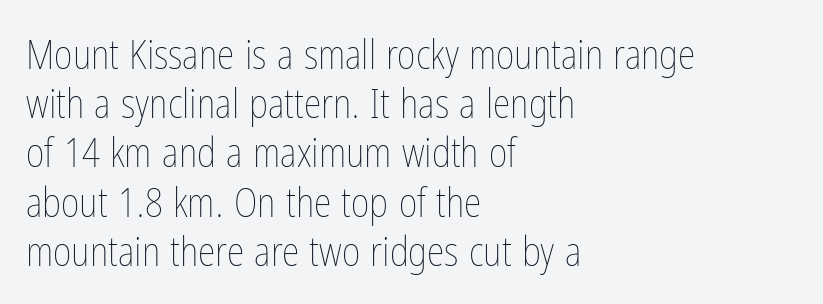
{"italic": "no", "bold": "no", "weight": "thin", "width": "condensed", "stroke_contrast": "low", "x_height": "medium", "monospaced": "no", "underline": "no", "align": "left", "line_spacing_ratio": 1.23, "letter_spacing": "normal", "letter_spacing_em": 0.0, "glyph_px": 40}
